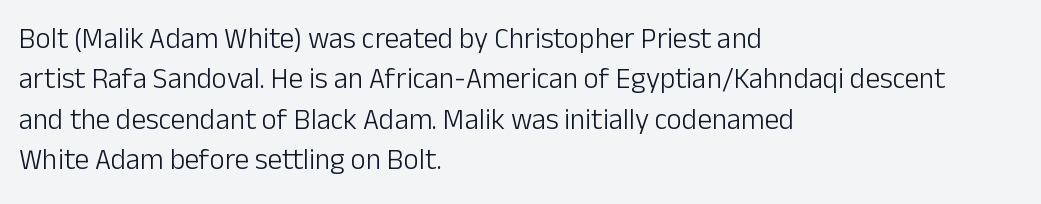
The image shows 29 px light sans-serif type, upright; set left-aligned, normal line spacing (1.39x), normal letter spacing, not underlined; low stroke contrast and a medium x-height.
